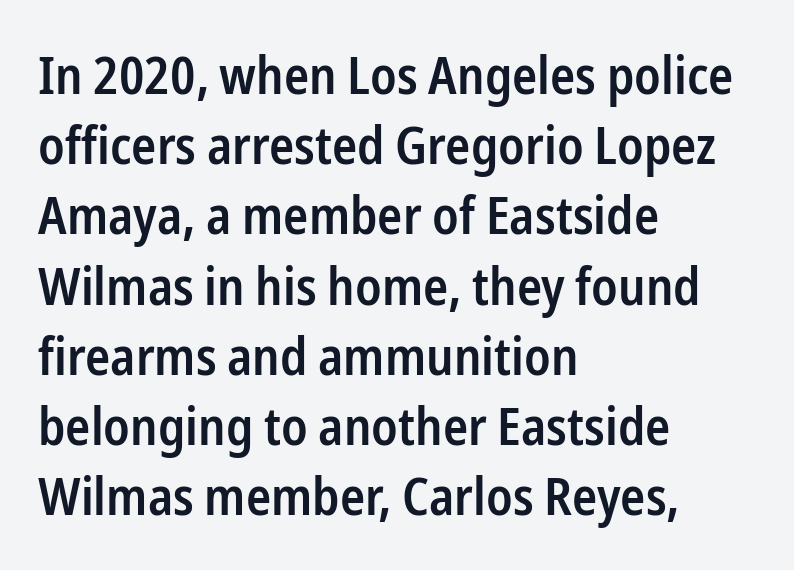
The image shows 52 px semibold, condensed sans-serif type, upright; set left-aligned, normal line spacing (1.35x), normal letter spacing, not underlined; low stroke contrast and a medium x-height.
